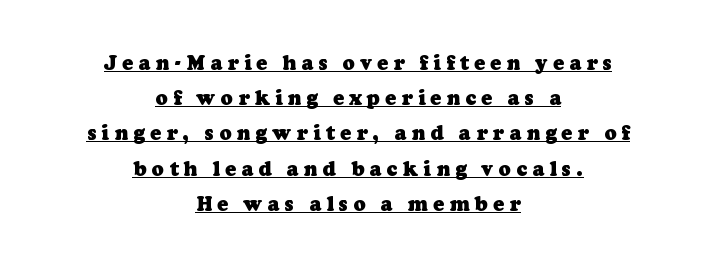
Q: Is the text bold? A: Yes.
Q: Is the text underlined? A: Yes.
Q: How is the paragraph aligned? A: Centered.
Q: Is the spacing between letters normal or unusually wide? A: Unusually wide.
